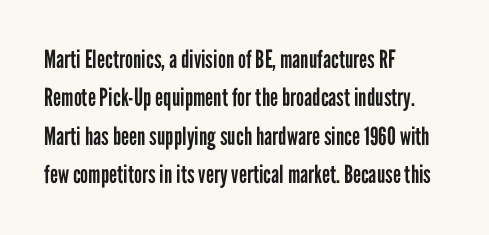
The image shows 25 px text type, upright; set left-aligned, normal line spacing (1.54x), normal letter spacing, not underlined.
